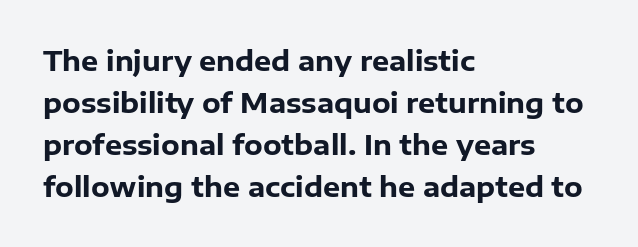
{"italic": "no", "bold": "yes", "underline": "no", "align": "left", "line_spacing": "normal", "line_spacing_ratio": 1.56, "letter_spacing": "normal", "letter_spacing_em": 0.0, "glyph_px": 27}
